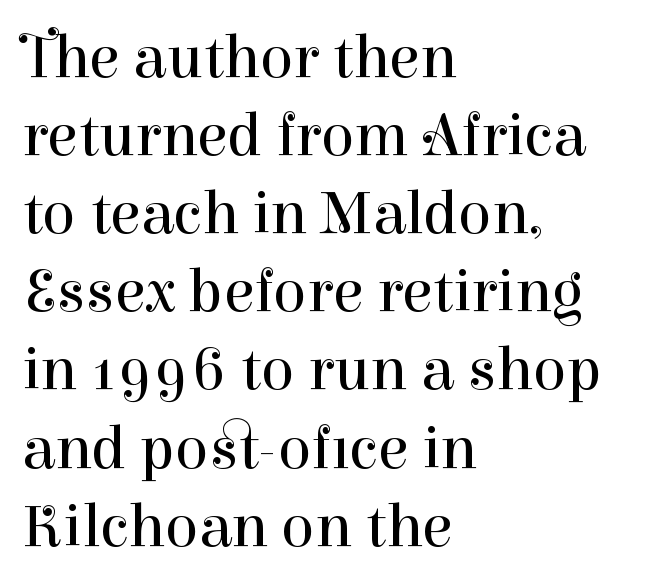
The image shows 62 px regular-weight serif type, upright; set left-aligned, normal line spacing (1.26x), normal letter spacing, not underlined; high stroke contrast and a medium x-height.
